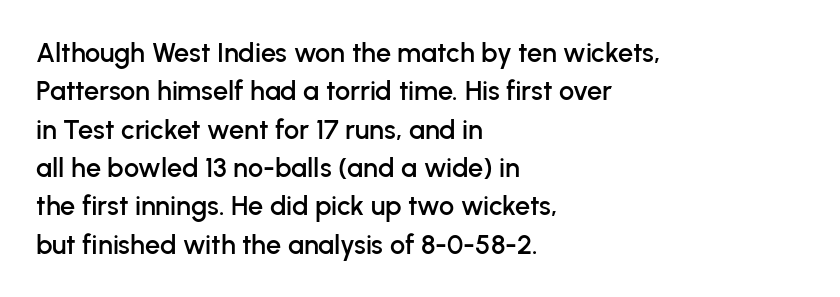
The image shows 27 px text type, upright; set left-aligned, normal line spacing (1.42x), normal letter spacing, not underlined.
